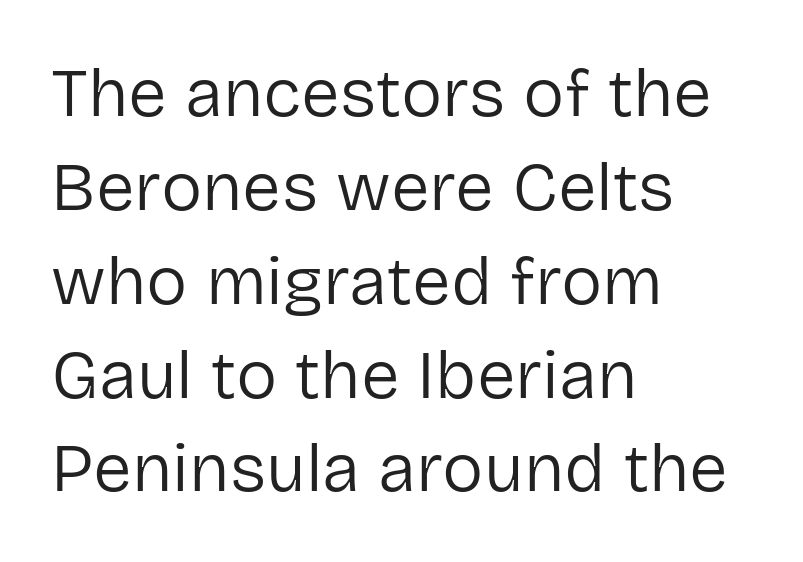
{"serif": "no", "italic": "no", "bold": "no", "weight": "regular", "width": "normal", "stroke_contrast": "low", "x_height": "medium", "monospaced": "no", "underline": "no", "align": "left", "line_spacing": "normal", "line_spacing_ratio": 1.36, "letter_spacing": "normal", "letter_spacing_em": 0.0, "glyph_px": 69}
